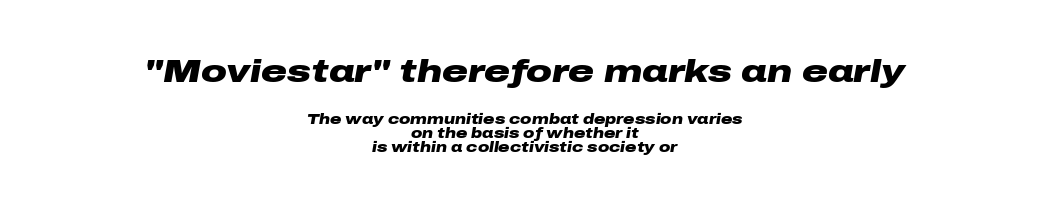
Caption: multi-line text, centered on the measure. Inter-character spacing is left at the font's built-in metrics. Top chunk: large. Bottom chunk: small. Each row of text sits above clean, open space. These lines are rendered in a variable-pitch font. Bold? Absolutely — the strokes are thick and heavy.
